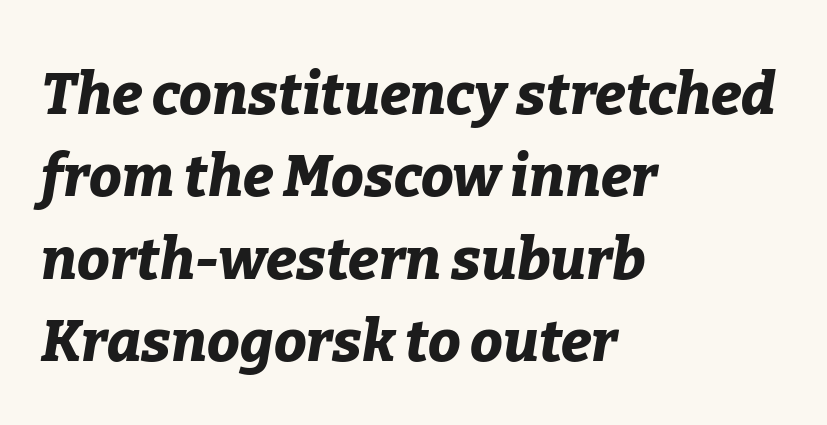
Q: Is the text bold? A: Yes.
Q: Is the text italic (slanted)? A: Yes, it leans right by about 9 degrees.
Q: Is the text underlined? A: No.
Q: How is the paragraph aligned? A: Left-aligned.
Q: Is the spacing between letters normal or unusually wide? A: Normal.
Q: Is the spacing between lines tight, normal or loose? A: Normal.
Q: Width (condensed, normal, or wide)? A: Normal.
Q: Stroke contrast? A: Low.
Q: x-height? A: Medium.
Q: Monospaced? A: No.
